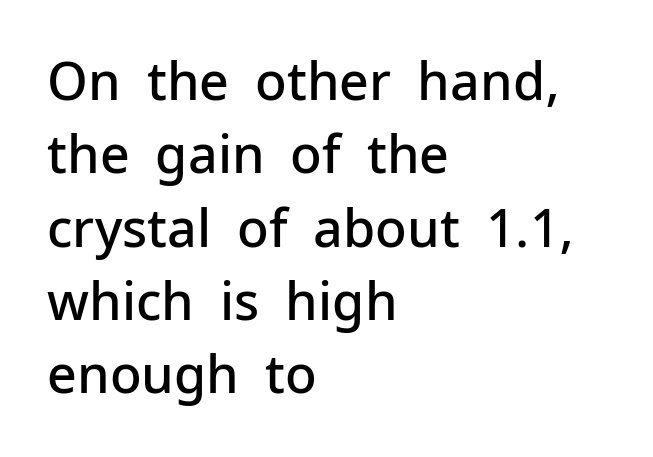
{"serif": "no", "italic": "no", "bold": "semi", "weight": "semibold", "width": "normal", "stroke_contrast": "low", "x_height": "medium", "monospaced": "no", "underline": "no", "align": "left", "line_spacing": "normal", "line_spacing_ratio": 1.41, "letter_spacing": "normal", "letter_spacing_em": 0.0, "glyph_px": 52}
